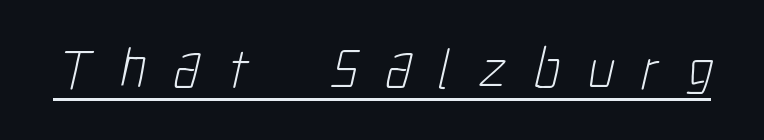
Q: Is the text bold? A: No.
Q: Is the typeface a serif or a sans-serif typeface? A: Sans-serif.
Q: Is the text underlined? A: Yes.
Q: Is the spacing between letters normal or unusually wide? A: Unusually wide.
Q: Width (condensed, normal, or wide)? A: Condensed.
Q: Stroke contrast? A: Low.
Q: x-height? A: Medium.
Q: Monospaced? A: No.
